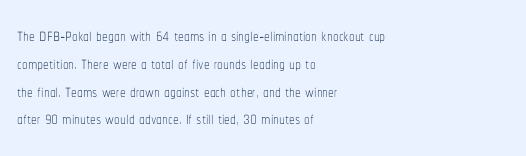
{"italic": "no", "bold": "no", "underline": "no", "align": "left", "line_spacing_ratio": 1.21, "letter_spacing": "normal", "letter_spacing_em": 0.0, "glyph_px": 23}
